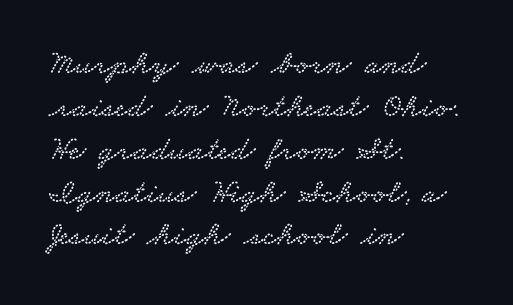
Q: Is the typeface a serif or a sans-serif typeface? A: Serif.
Q: Is the text underlined? A: No.
Q: How is the paragraph aligned? A: Left-aligned.
Q: Is the spacing between letters normal or unusually wide? A: Normal.
Q: Is the spacing between lines tight, normal or loose? A: Normal.
Q: Width (condensed, normal, or wide)? A: Wide.
Q: Stroke contrast? A: Low.
Q: x-height? A: Small.
Q: Monospaced? A: No.
